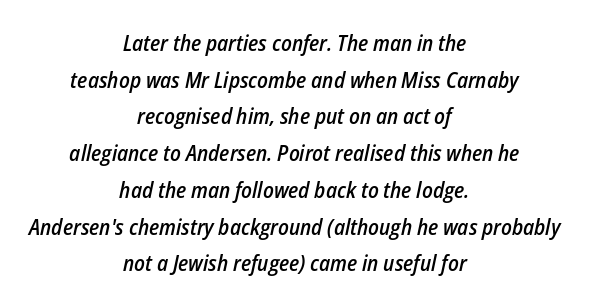
On the weight axis this lands at semibold, roughly 600. Horizontal bands of white between lines are of average thickness. A centered setting, common on invitations and titles, is used for this passage. Observe the ordinary spacing: letters are neighbours, not strangers. The passage shown leans; its letterforms are oblique. A clean baseline with only descenders dipping below it.
